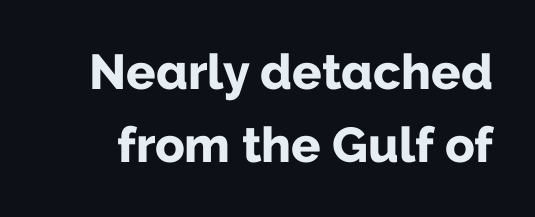
Q: Is the text bold? A: Yes.
Q: Is the text italic (slanted)? A: No, it is upright.
Q: Is the typeface a serif or a sans-serif typeface? A: Sans-serif.
Q: Is the text underlined? A: No.
Q: Is the spacing between letters normal or unusually wide? A: Normal.
Q: Is the spacing between lines tight, normal or loose? A: Normal.
Q: Width (condensed, normal, or wide)? A: Normal.
Q: Stroke contrast? A: Low.
Q: x-height? A: Medium.
Q: Monospaced? A: No.
